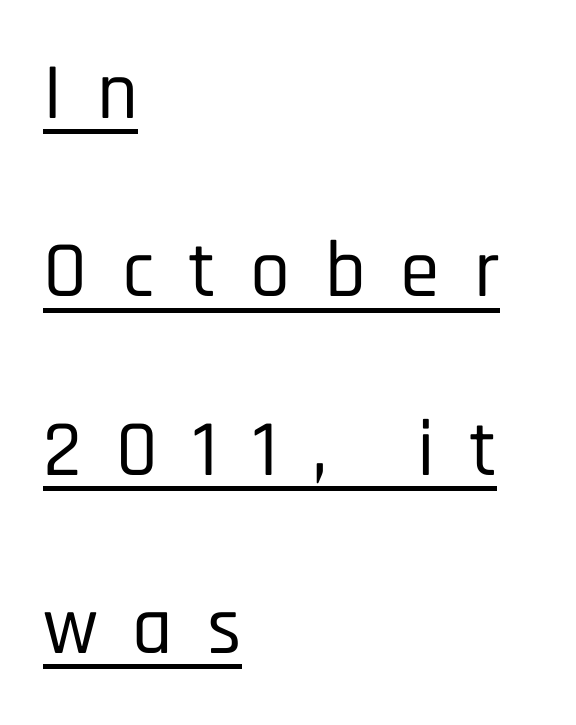
Q: Is the text italic (slanted)? A: No, it is upright.
Q: Is the typeface a serif or a sans-serif typeface? A: Sans-serif.
Q: Is the text underlined? A: Yes.
Q: How is the paragraph aligned? A: Left-aligned.
Q: Is the spacing between letters normal or unusually wide? A: Unusually wide.
Q: Is the spacing between lines tight, normal or loose? A: Loose.
Q: Width (condensed, normal, or wide)? A: Condensed.
Q: Stroke contrast? A: Low.
Q: x-height? A: Large.
Q: Monospaced? A: No.
